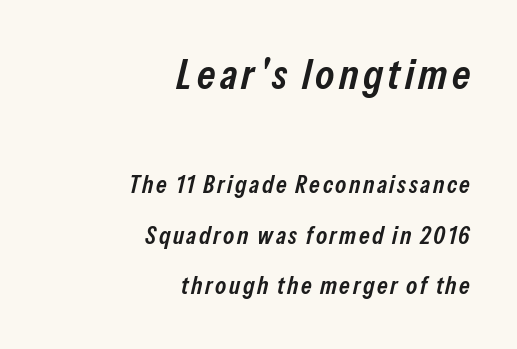
The image shows 43 px semibold, condensed type, italic (leaning right); set right-aligned, loose line spacing (2.02x), not underlined; the first (top) block is 1.72x larger; low stroke contrast and a medium x-height.
